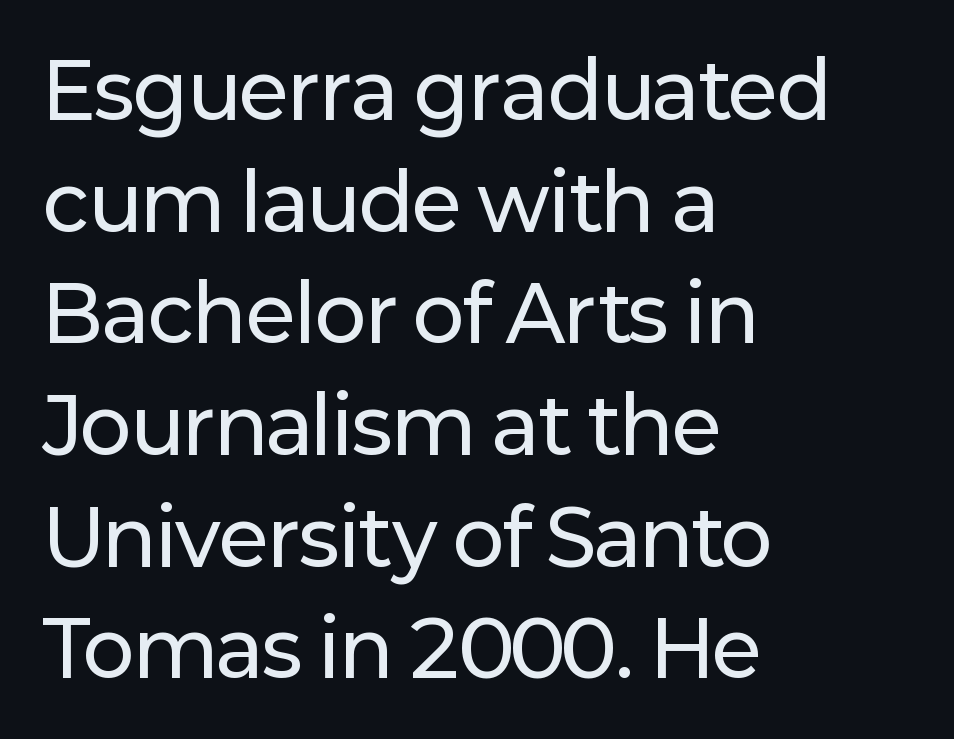
The image shows 77 px sans-serif type, upright; set left-aligned, normal line spacing (1.45x), normal letter spacing, not underlined; low stroke contrast and a medium x-height.
